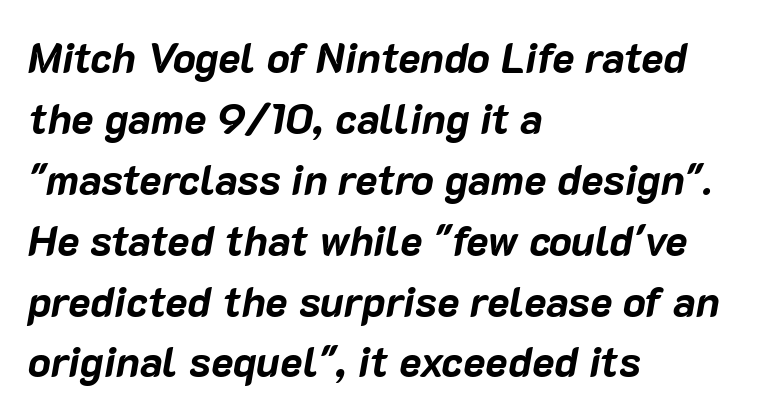
Q: Is the text bold? A: Yes.
Q: Is the text italic (slanted)? A: Yes, it leans right by about 10 degrees.
Q: Is the text underlined? A: No.
Q: How is the paragraph aligned? A: Left-aligned.
Q: Is the spacing between letters normal or unusually wide? A: Normal.
Q: Is the spacing between lines tight, normal or loose? A: Normal.
Q: Width (condensed, normal, or wide)? A: Normal.
Q: Stroke contrast? A: Low.
Q: x-height? A: Medium.
Q: Monospaced? A: No.
